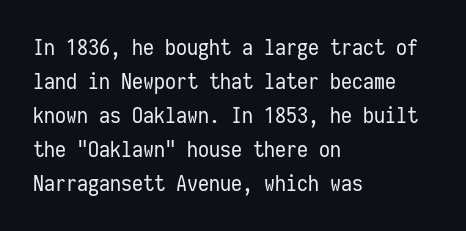
The image shows 22 px text type, upright; set left-aligned, normal line spacing (1.55x), normal letter spacing, not underlined.
